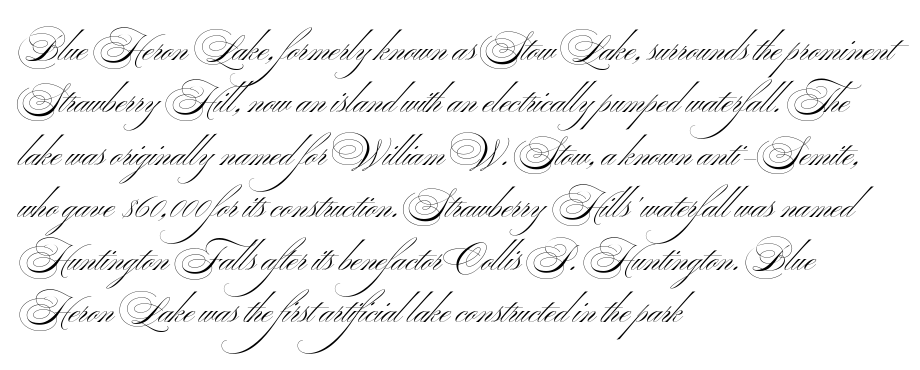
{"serif": "no", "bold": "no", "weight": "light", "width": "wide", "stroke_contrast": "medium", "x_height": "small", "monospaced": "no", "underline": "no", "align": "left", "line_spacing": "normal", "line_spacing_ratio": 1.5, "letter_spacing": "normal", "letter_spacing_em": 0.0, "glyph_px": 35}
